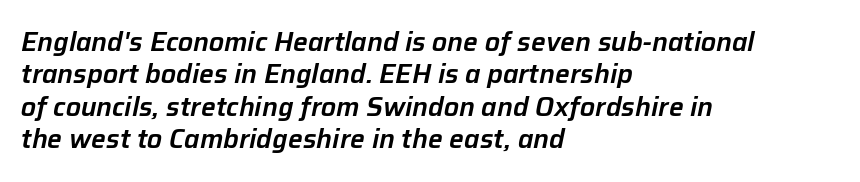
This rendering leaves character spacing at its baseline value. A typesetter would mark this as italic. The setting favours the left margin, as ordinary paragraphs usually do. A bare baseline throughout the passage.
